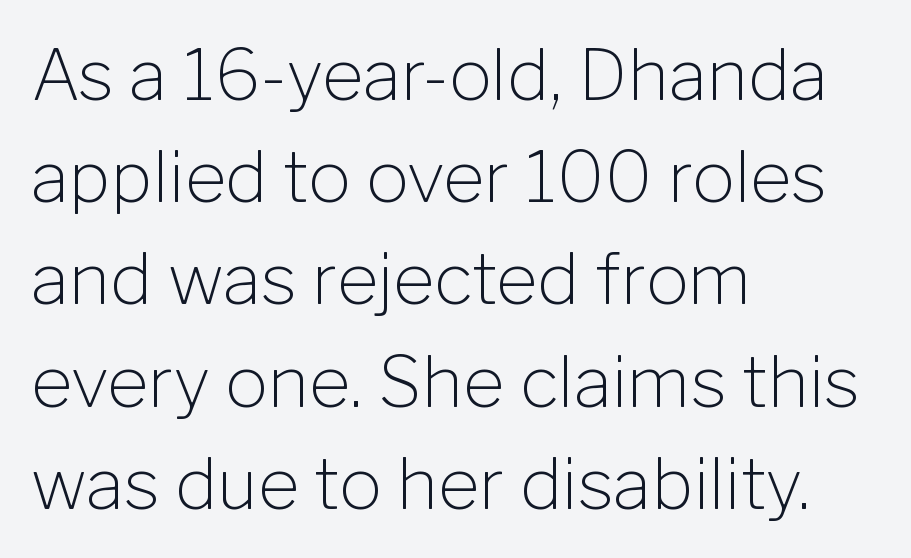
Q: Is the text bold? A: No.
Q: Is the text italic (slanted)? A: No, it is upright.
Q: Is the typeface a serif or a sans-serif typeface? A: Sans-serif.
Q: Is the text underlined? A: No.
Q: How is the paragraph aligned? A: Left-aligned.
Q: Is the spacing between letters normal or unusually wide? A: Normal.
Q: Is the spacing between lines tight, normal or loose? A: Normal.
Q: Width (condensed, normal, or wide)? A: Normal.
Q: Stroke contrast? A: Low.
Q: x-height? A: Medium.
Q: Monospaced? A: No.
